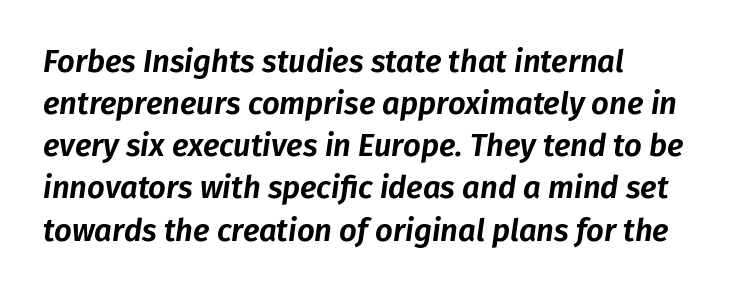
{"italic": "yes", "lean": "right", "slant_degrees": 8, "width": "normal", "stroke_contrast": "low", "x_height": "medium", "monospaced": "no", "underline": "no", "align": "left", "line_spacing": "normal", "line_spacing_ratio": 1.36, "letter_spacing": "normal", "letter_spacing_em": 0.0, "glyph_px": 31}
